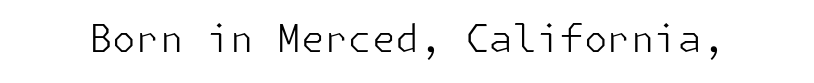
The image shows 38 px light sans-serif type, upright; set normal letter spacing, not underlined; low stroke contrast and a medium x-height.
